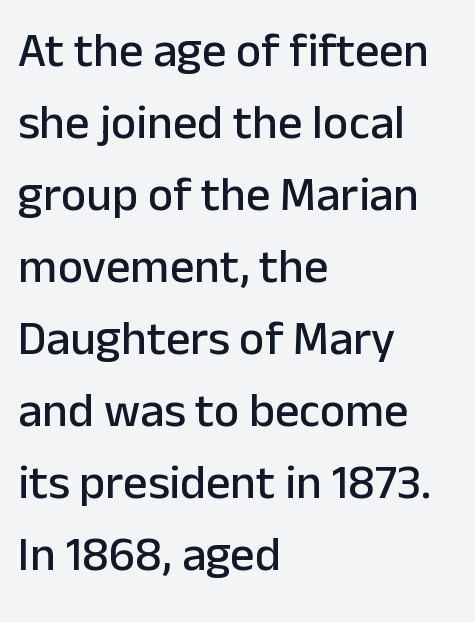
Underline: absent. Characters follow at the spacing the type designer built in. The block of text has a typical density, with ordinary space between rows. Note the varied advance widths — an 'i' is clearly narrower than an 'm'. In terms of letterform style, serifs are entirely absent. The passage is arranged the way most books set body copy — flush left.
